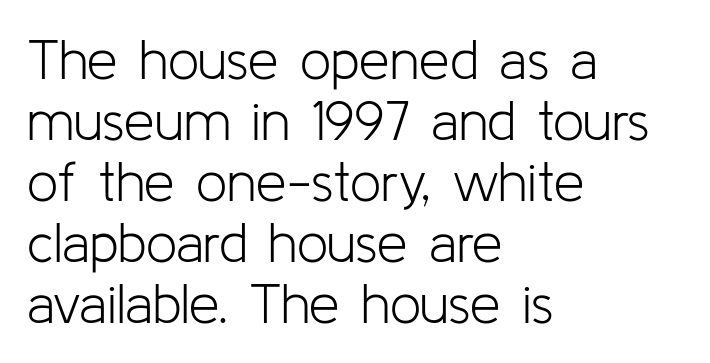
{"serif": "no", "italic": "no", "bold": "no", "weight": "light", "width": "normal", "stroke_contrast": "low", "x_height": "medium", "monospaced": "no", "underline": "no", "align": "left", "line_spacing": "tight", "line_spacing_ratio": 1.11, "letter_spacing": "normal", "letter_spacing_em": 0.0, "glyph_px": 55}
